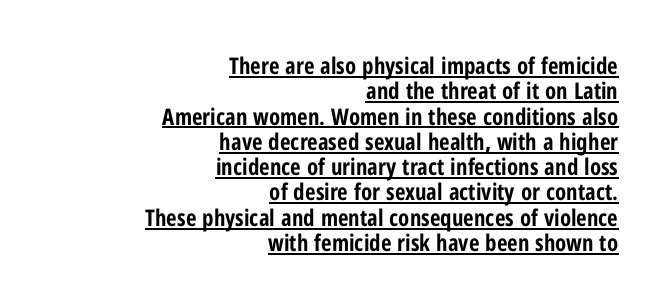
Q: Is the text bold? A: Yes.
Q: Is the text italic (slanted)? A: No, it is upright.
Q: Is the text underlined? A: Yes.
Q: How is the paragraph aligned? A: Right-aligned.
Q: Is the spacing between letters normal or unusually wide? A: Normal.
Q: Is the spacing between lines tight, normal or loose? A: Tight.
